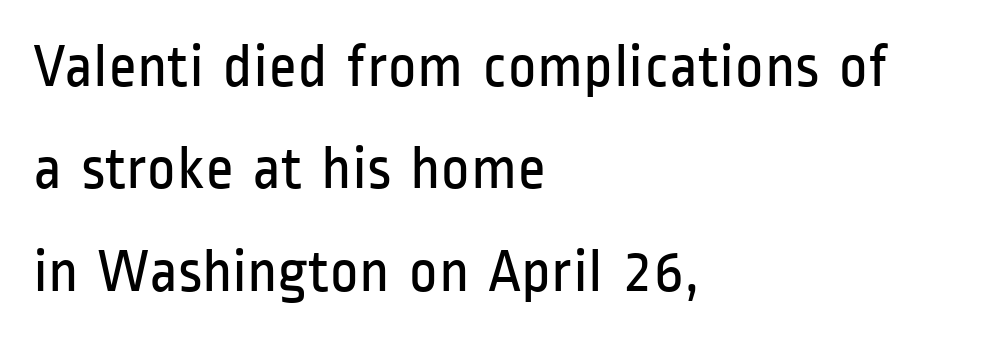
Q: Is the text bold? A: No.
Q: Is the text italic (slanted)? A: No, it is upright.
Q: Is the typeface a serif or a sans-serif typeface? A: Sans-serif.
Q: Is the text underlined? A: No.
Q: How is the paragraph aligned? A: Left-aligned.
Q: Is the spacing between letters normal or unusually wide? A: Normal.
Q: Is the spacing between lines tight, normal or loose? A: Normal.
Q: Width (condensed, normal, or wide)? A: Condensed.
Q: Stroke contrast? A: Low.
Q: x-height? A: Medium.
Q: Monospaced? A: No.
